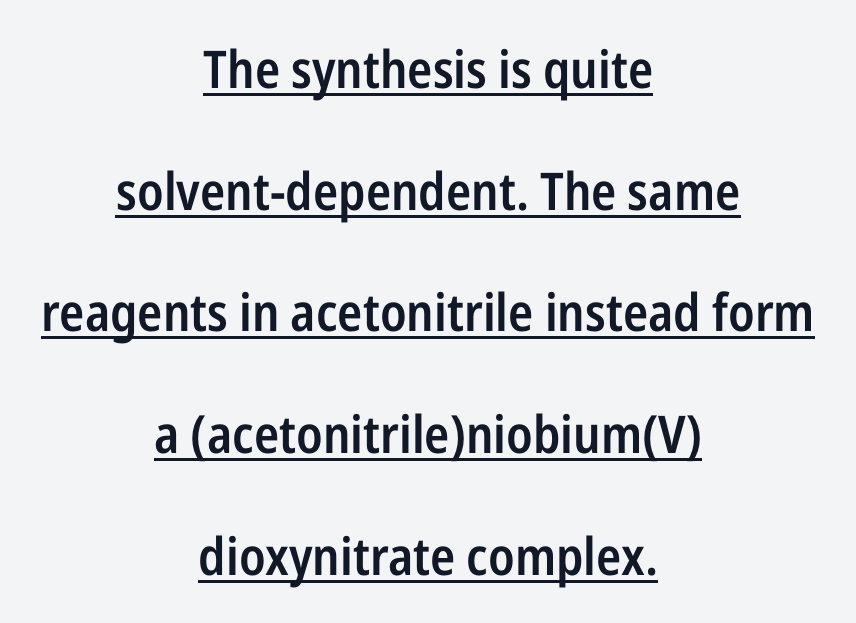
The image shows 52 px semibold, condensed sans-serif type, upright; set centered, loose line spacing (2.34x), normal letter spacing, underlined; low stroke contrast and a medium x-height.
